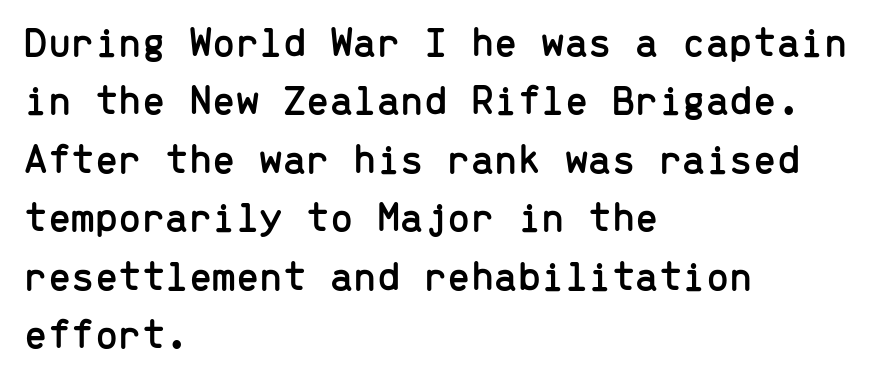
{"serif": "no", "italic": "no", "width": "normal", "stroke_contrast": "low", "x_height": "medium", "monospaced": "yes", "underline": "no", "align": "left", "line_spacing": "normal", "line_spacing_ratio": 1.39, "letter_spacing": "normal", "letter_spacing_em": 0.0, "glyph_px": 42}
